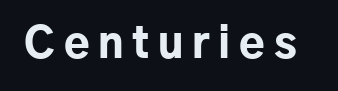
{"serif": "no", "italic": "no", "bold": "yes", "weight": "bold", "width": "normal", "stroke_contrast": "low", "x_height": "medium", "monospaced": "no", "underline": "no", "letter_spacing": "wide", "letter_spacing_em": 0.21, "glyph_px": 42}
